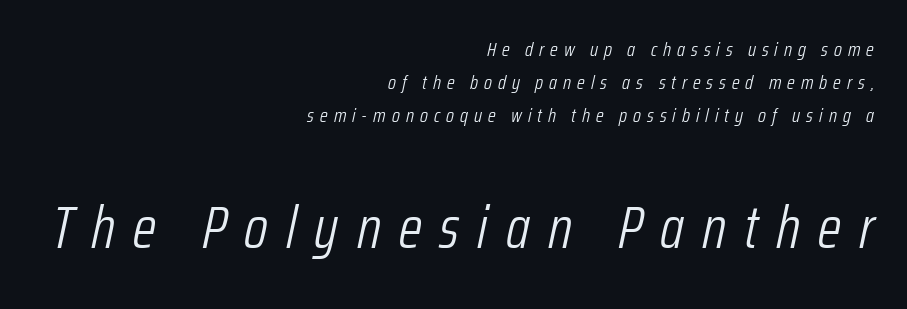
The image shows 60 px light, condensed type, italic (leaning right); set right-aligned, normal line spacing (1.64x), unusually wide letter spacing (+0.3 em), not underlined; the second (bottom) block is 3.0x larger; low stroke contrast and a medium x-height.
